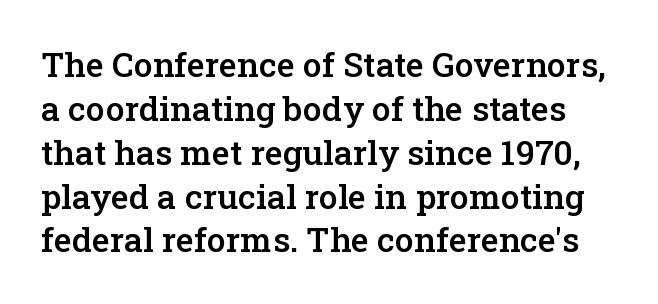
One glance says typical: line gaps are just what's usual. Varying glyph widths throughout — classic text-font behaviour. Does the lettering tilt? It doesn't — this is upright. Each row of text sits above clean, open space. You could call the tracking neutral — neither tight nor loose.
